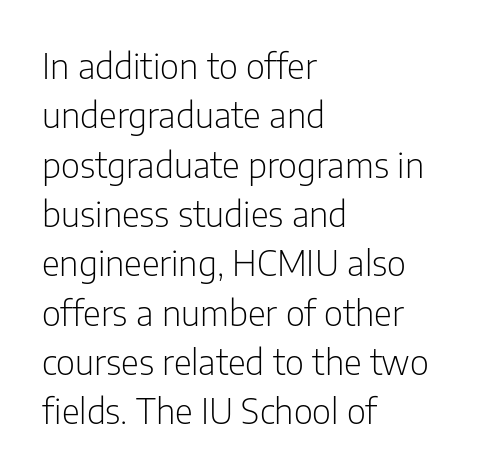
Q: Is the text bold? A: No.
Q: Is the text italic (slanted)? A: No, it is upright.
Q: Is the typeface a serif or a sans-serif typeface? A: Sans-serif.
Q: Is the text underlined? A: No.
Q: How is the paragraph aligned? A: Left-aligned.
Q: Is the spacing between letters normal or unusually wide? A: Normal.
Q: Is the spacing between lines tight, normal or loose? A: Normal.
Q: Width (condensed, normal, or wide)? A: Condensed.
Q: Stroke contrast? A: Low.
Q: x-height? A: Medium.
Q: Monospaced? A: No.
